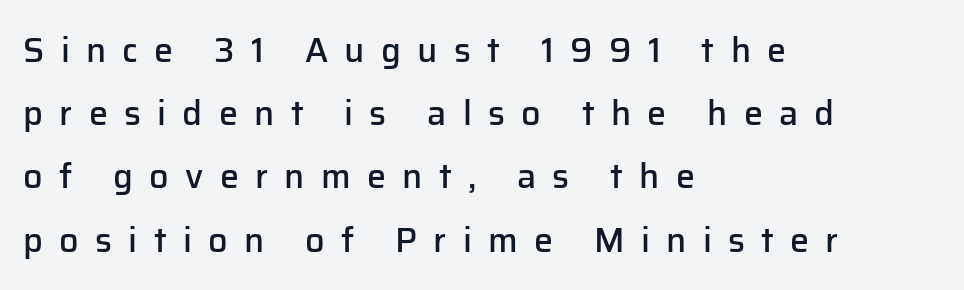
The font's upright variant was chosen for this text. A typesetter would call this proportional, since set widths differ per character. A bit beefed up — I'd call it semibold rather than bold. In terms of letterform style, serifs are entirely absent. Each row of text sits above clean, open space. The ragged edge is on the right, which tells us the setting is flush left.
